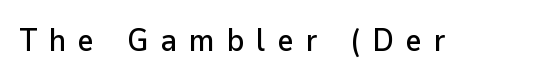
Q: Is the text italic (slanted)? A: No, it is upright.
Q: Is the typeface a serif or a sans-serif typeface? A: Sans-serif.
Q: Is the text underlined? A: No.
Q: Is the spacing between letters normal or unusually wide? A: Unusually wide.
Q: Width (condensed, normal, or wide)? A: Normal.
Q: Stroke contrast? A: Low.
Q: x-height? A: Medium.
Q: Monospaced? A: No.
